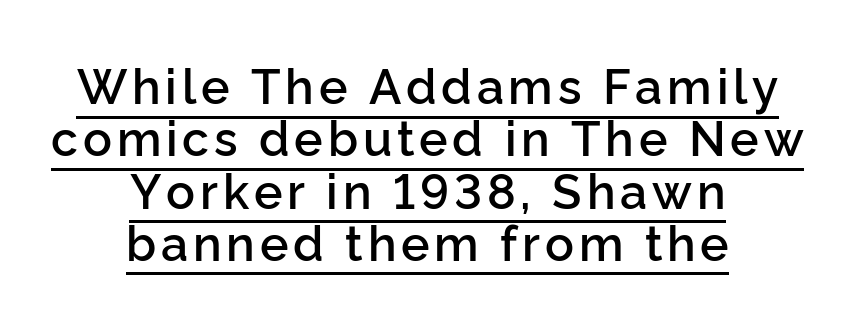
Q: Is the text bold? A: Semi-bold.
Q: Is the text italic (slanted)? A: No, it is upright.
Q: Is the typeface a serif or a sans-serif typeface? A: Sans-serif.
Q: Is the text underlined? A: Yes.
Q: How is the paragraph aligned? A: Centered.
Q: Is the spacing between lines tight, normal or loose? A: Tight.
Q: Width (condensed, normal, or wide)? A: Normal.
Q: Stroke contrast? A: Low.
Q: x-height? A: Medium.
Q: Monospaced? A: No.
